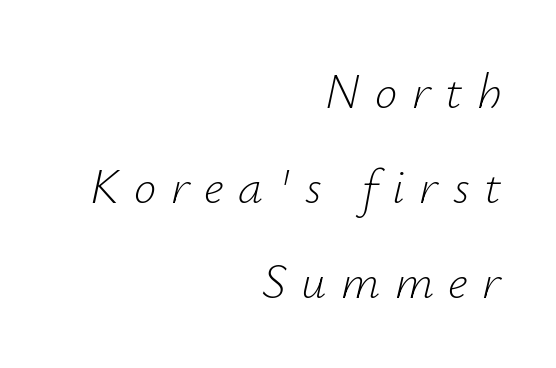
{"italic": "yes", "lean": "right", "slant_degrees": 12, "bold": "no", "weight": "light", "width": "normal", "stroke_contrast": "low", "x_height": "small", "monospaced": "no", "underline": "no", "align": "right", "line_spacing": "loose", "line_spacing_ratio": 1.9, "letter_spacing": "wide", "letter_spacing_em": 0.29, "glyph_px": 50}
